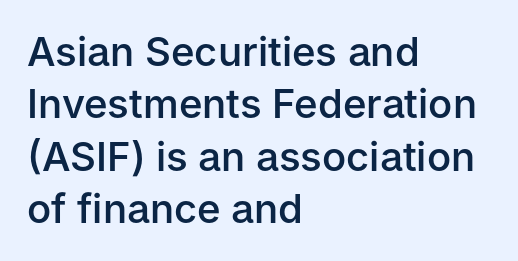
{"serif": "no", "italic": "no", "bold": "semi", "weight": "semibold", "width": "normal", "stroke_contrast": "low", "x_height": "medium", "monospaced": "no", "underline": "no", "align": "left", "line_spacing": "normal", "line_spacing_ratio": 1.31, "letter_spacing": "normal", "letter_spacing_em": 0.0, "glyph_px": 40}
